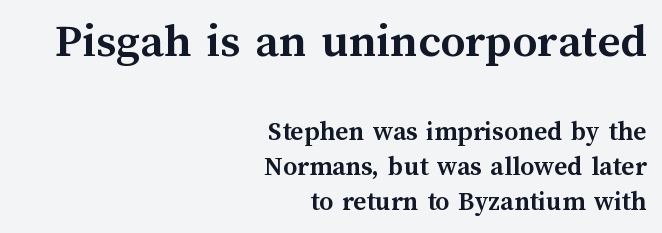
Horizontal alignment here is rightward, an uncommon choice for prose. How would I describe the line gaps? Plain and ordinary. There is no visible air inserted between adjacent glyphs. Nobody drew a line under any word here. A student would notice the top passage is typeset larger than what follows. You could not count columns in this text — the font is proportionally spaced.
